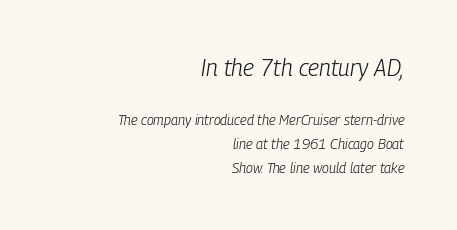
The lines in this sample share a right terminus and differ only in where they begin. The weight would be labelled regular, book, light, or lighter still. Style check: oblique. Visually, the top section dominates because its glyphs are scaled up. Spacing between characters is what you'd get straight out of the box.
